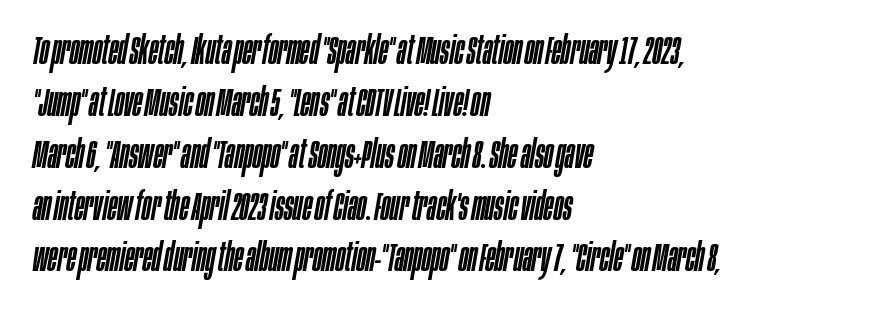
The image shows 39 px condensed type, italic (leaning right); set left-aligned, normal line spacing (1.33x), normal letter spacing, not underlined; low stroke contrast and a large x-height.
